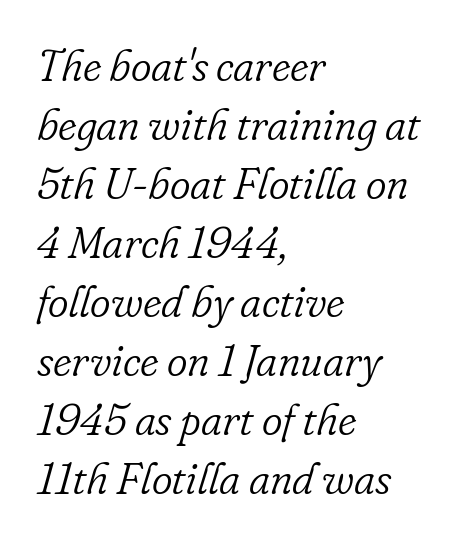
Nothing unusual about the tracking: characters are spaced as the font intends. Characters are canted at an angle relative to the baseline's perpendicular. The font is comparable to plain body text, perhaps lighter. Classification — serif. The words here are not underlined. Proportional: the letters do not fall into vertical columns.
